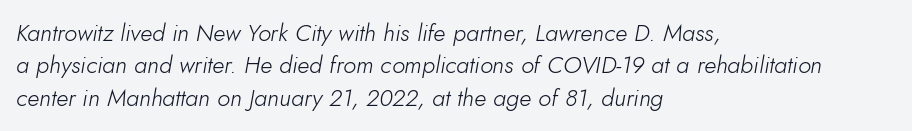
{"italic": "yes", "lean": "right", "slant_degrees": 10, "bold": "no", "underline": "no", "align": "left", "line_spacing": "normal", "line_spacing_ratio": 1.35, "letter_spacing": "normal", "letter_spacing_em": 0.0, "glyph_px": 24}
